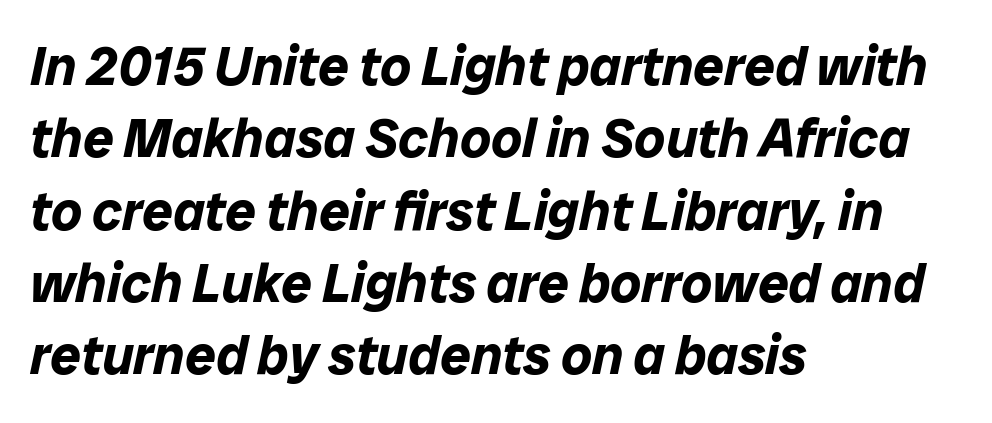
Each glyph is drawn with heavy, bold strokes. Horizontal alignment here is leftward, the default for most running prose. Proportional: the letters do not fall into vertical columns. The glyphs look as if they've been sheared to an angle. How would I describe the line gaps? Plain and ordinary. Nobody drew a line under any word here.
